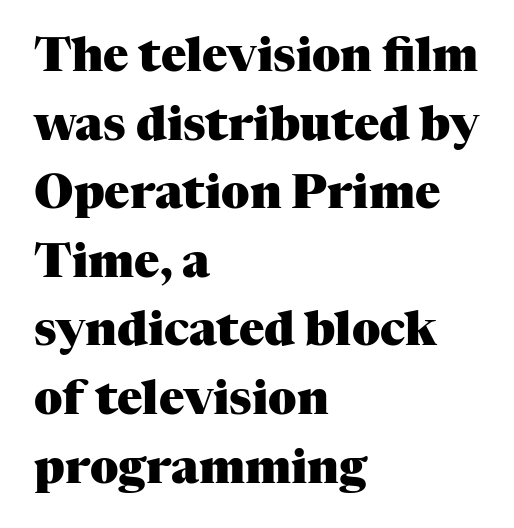
Q: Is the text bold? A: Yes.
Q: Is the text italic (slanted)? A: No, it is upright.
Q: Is the typeface a serif or a sans-serif typeface? A: Serif.
Q: Is the text underlined? A: No.
Q: How is the paragraph aligned? A: Left-aligned.
Q: Is the spacing between letters normal or unusually wide? A: Normal.
Q: Is the spacing between lines tight, normal or loose? A: Normal.
Q: Width (condensed, normal, or wide)? A: Normal.
Q: Stroke contrast? A: Medium.
Q: x-height? A: Medium.
Q: Monospaced? A: No.
